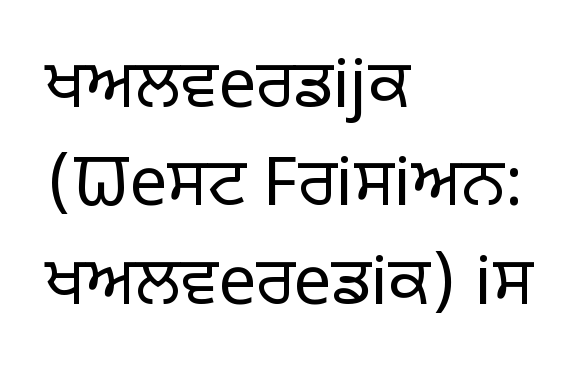
{"serif": "no", "italic": "no", "bold": "no", "weight": "light", "width": "normal", "stroke_contrast": "low", "x_height": "large", "monospaced": "no", "underline": "no", "align": "left", "line_spacing": "normal", "line_spacing_ratio": 1.47, "letter_spacing": "normal", "letter_spacing_em": 0.0, "glyph_px": 67}
